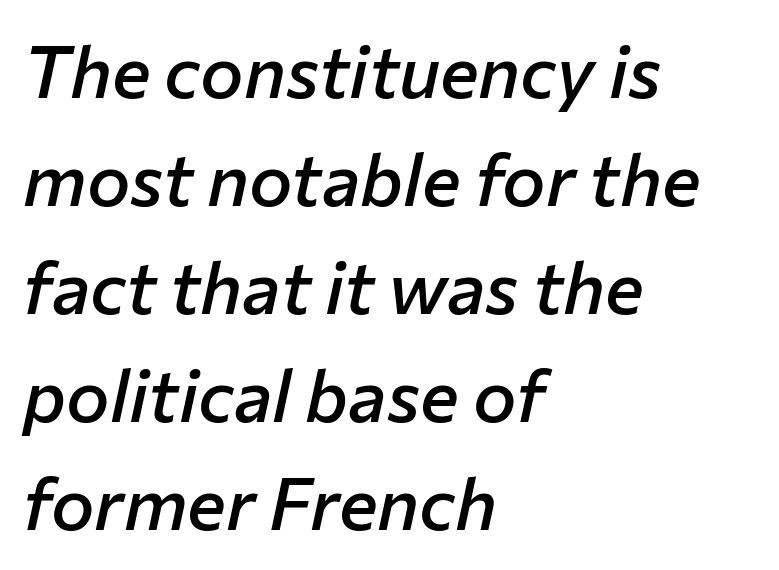
Q: Is the text bold? A: Semi-bold.
Q: Is the text italic (slanted)? A: Yes, it leans right by about 12 degrees.
Q: Is the text underlined? A: No.
Q: How is the paragraph aligned? A: Left-aligned.
Q: Is the spacing between letters normal or unusually wide? A: Normal.
Q: Is the spacing between lines tight, normal or loose? A: Normal.
Q: Width (condensed, normal, or wide)? A: Normal.
Q: Stroke contrast? A: Low.
Q: x-height? A: Medium.
Q: Monospaced? A: No.
